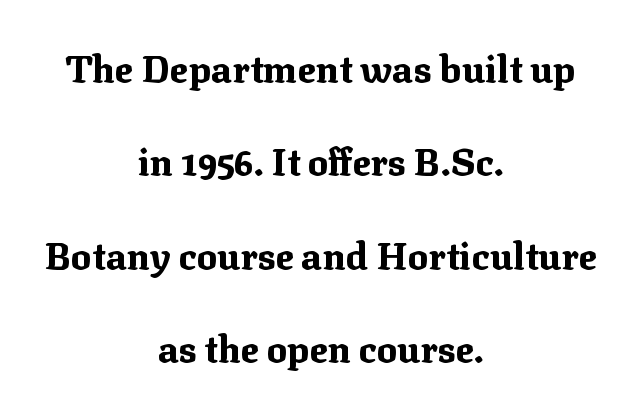
The image shows 38 px bold serif type, upright; set centered, loose line spacing (2.46x), normal letter spacing, not underlined; medium stroke contrast and a medium x-height.
